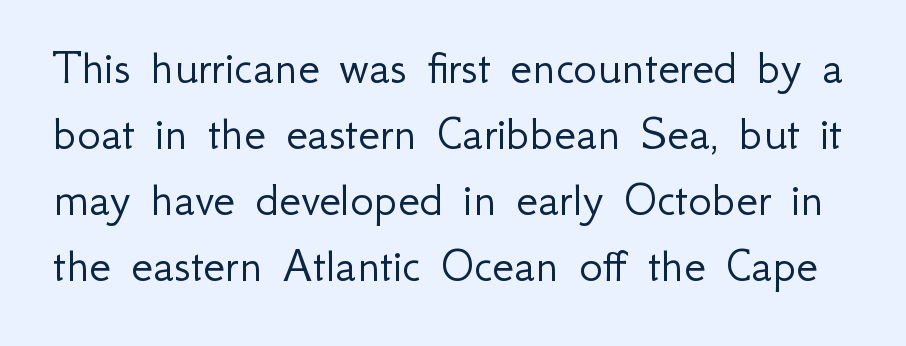
Each letter's strokes conclude bluntly, with no projecting serifs. Is the type heavy? It reads as light-to-regular instead. A typesetter would call this proportional, since set widths differ per character. Standard letterfit; no display-style spreading of the glyphs. Is there any slant? The stems are plumb.
